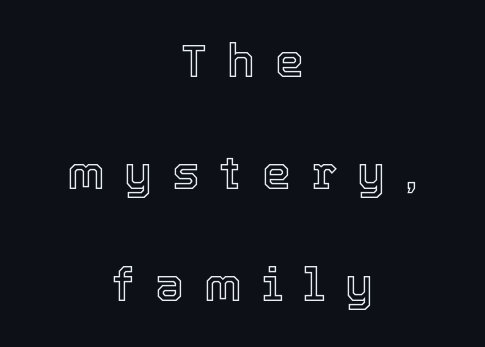
Q: Is the text italic (slanted)? A: No, it is upright.
Q: Is the text underlined? A: No.
Q: How is the paragraph aligned? A: Centered.
Q: Is the spacing between letters normal or unusually wide? A: Unusually wide.
Q: Is the spacing between lines tight, normal or loose? A: Loose.
Q: Width (condensed, normal, or wide)? A: Normal.
Q: x-height? A: Medium.
Q: Monospaced? A: No.
